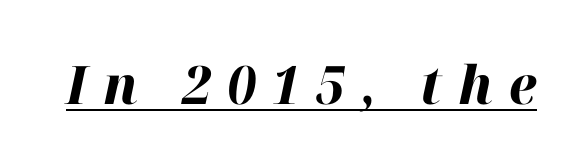
{"italic": "yes", "lean": "right", "slant_degrees": 12, "bold": "yes", "weight": "bold", "width": "normal", "stroke_contrast": "high", "x_height": "medium", "monospaced": "no", "underline": "yes", "letter_spacing": "wide", "letter_spacing_em": 0.3, "glyph_px": 53}
